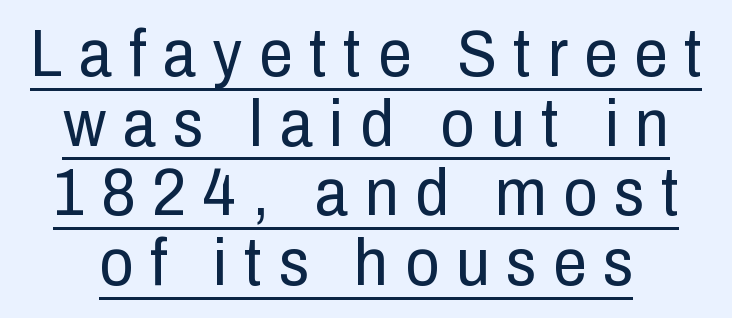
You could not count columns in this text — the font is proportionally spaced. The typeface has the unassuming heft of standard copy or less. Very little white space separates one row of letters from the next. A rule runs beneath these lines of type. These lines are composed in type without serifs. Someone cranked the tracking dial way up on this one.
